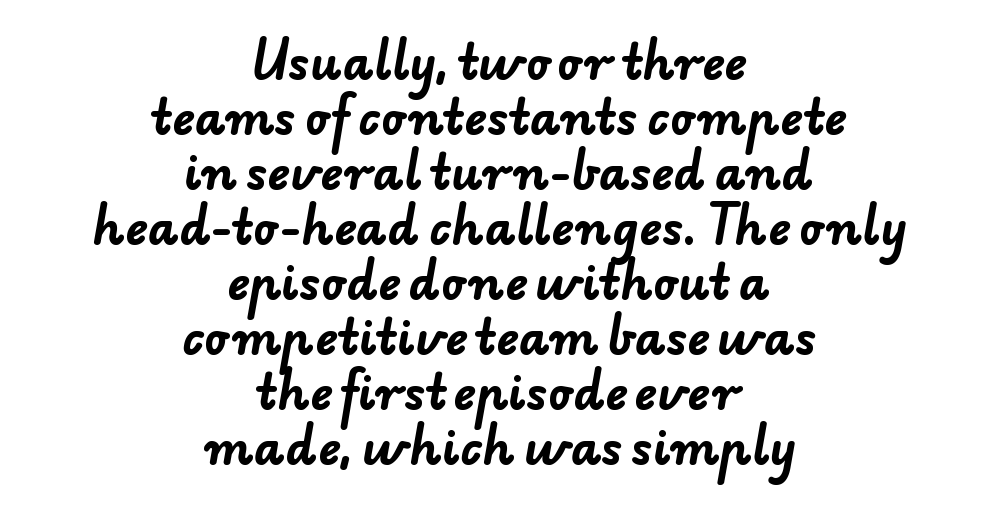
Q: Is the text bold? A: Yes.
Q: Is the typeface a serif or a sans-serif typeface? A: Sans-serif.
Q: Is the text underlined? A: No.
Q: How is the paragraph aligned? A: Centered.
Q: Is the spacing between letters normal or unusually wide? A: Normal.
Q: Width (condensed, normal, or wide)? A: Normal.
Q: Stroke contrast? A: Low.
Q: x-height? A: Small.
Q: Monospaced? A: No.
